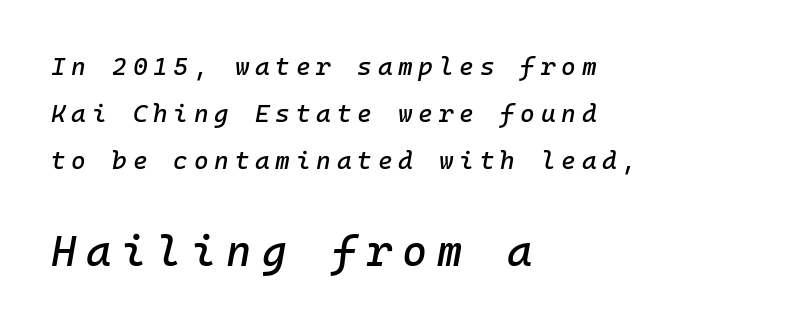
The image shows 43 px text type, italic (leaning right), monospaced; set left-aligned, line spacing 1.88x, unusually wide letter spacing (+0.23 em), not underlined; the second (bottom) block is 1.72x larger; low stroke contrast and a medium x-height.
